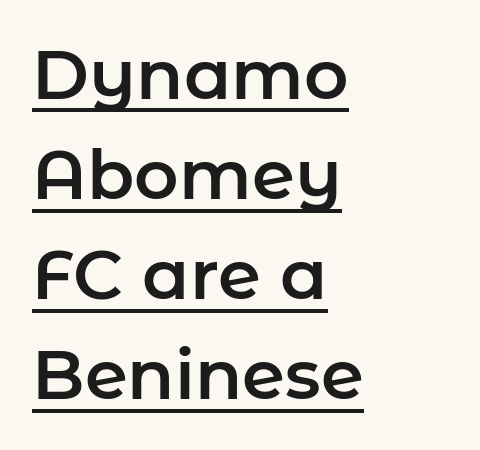
Compared with undecorated copy, this sample adds a rule below the words. The specimen reads as upright at a glance. This rendering leaves character spacing at its baseline value. A typesetter would label this face a sans. The rendering anchors every line to the left-hand side. The lines sit at an ordinary, default distance from one another.
